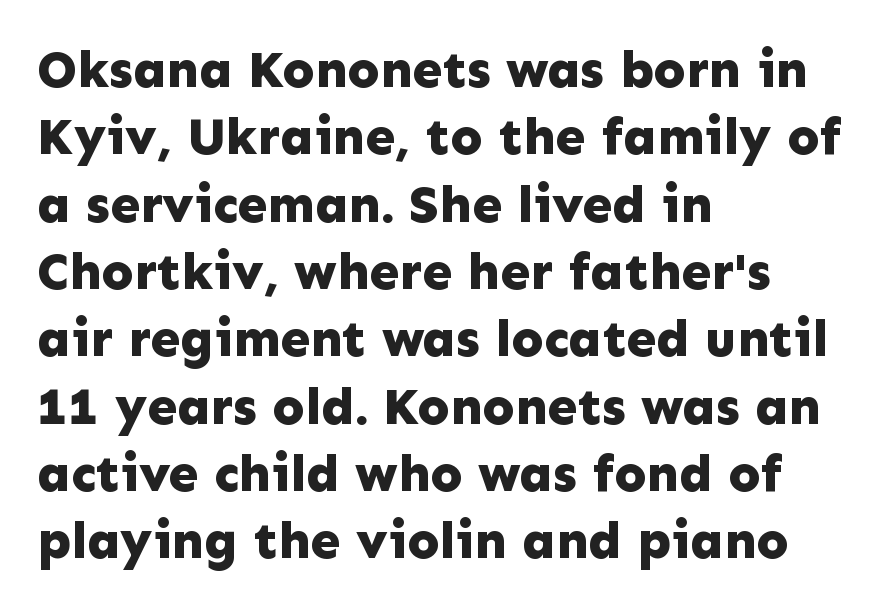
{"serif": "no", "italic": "no", "bold": "yes", "weight": "bold", "width": "normal", "stroke_contrast": "low", "x_height": "medium", "monospaced": "no", "underline": "no", "align": "left", "line_spacing": "normal", "line_spacing_ratio": 1.27, "letter_spacing": "normal", "letter_spacing_em": 0.0, "glyph_px": 53}
